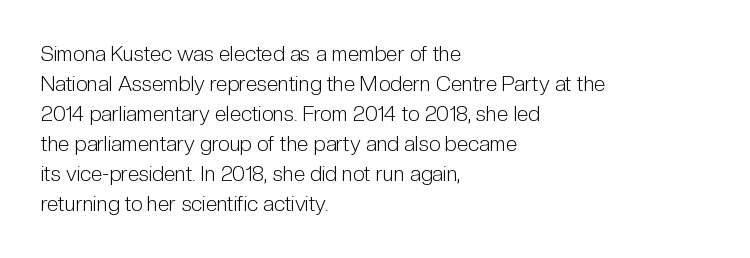
{"italic": "no", "bold": "no", "underline": "no", "align": "left", "line_spacing": "normal", "line_spacing_ratio": 1.43, "letter_spacing": "normal", "letter_spacing_em": 0.0, "glyph_px": 21}
